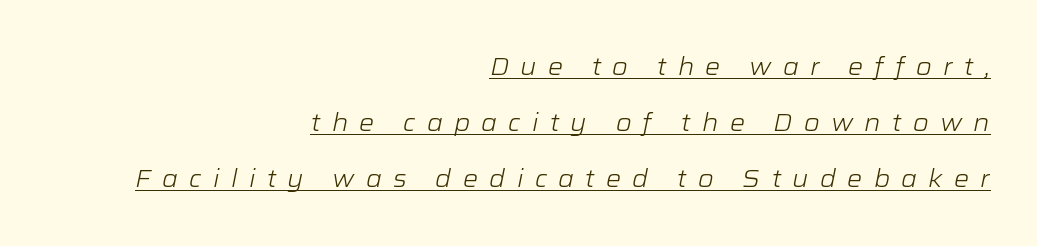
The image shows 24 px text type, italic (leaning right); set right-aligned, loose line spacing (2.34x), unusually wide letter spacing (+0.47 em), underlined.
